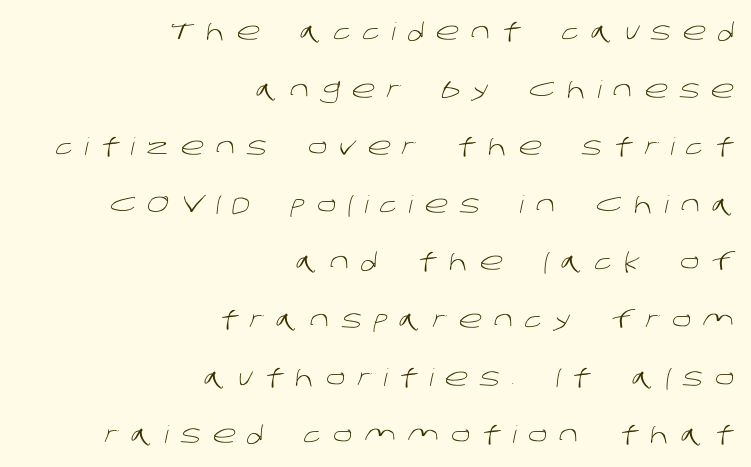
{"bold": "no", "underline": "no", "align": "right", "line_spacing": "loose", "line_spacing_ratio": 2.4, "letter_spacing": "wide", "letter_spacing_em": 0.5, "glyph_px": 24}
